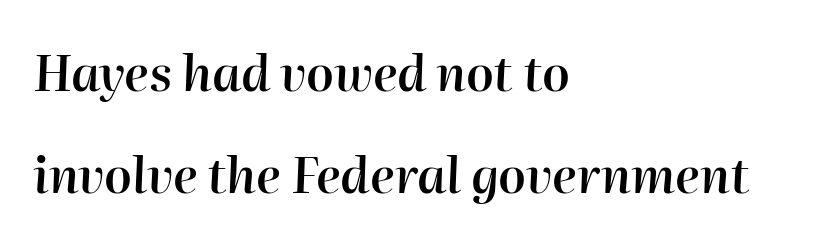
Q: Is the text bold? A: Semi-bold.
Q: Is the text italic (slanted)? A: Yes, it leans right by about 2 degrees.
Q: Is the text underlined? A: No.
Q: How is the paragraph aligned? A: Left-aligned.
Q: Is the spacing between letters normal or unusually wide? A: Normal.
Q: Is the spacing between lines tight, normal or loose? A: Loose.
Q: Width (condensed, normal, or wide)? A: Normal.
Q: Stroke contrast? A: High.
Q: x-height? A: Medium.
Q: Monospaced? A: No.
